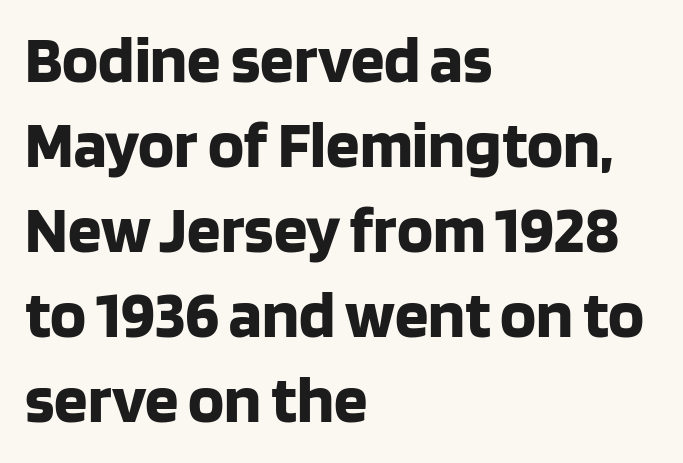
Leading: standard. The zone under the glyphs is completely vacant. The glyphs in this specimen are sans serif. Typesetter's note: full bold, strokes at maximum text heaviness. Is this a fixed-width face? No — the glyphs have proportional, varying widths. Does the lettering tilt? It doesn't — this is upright.
